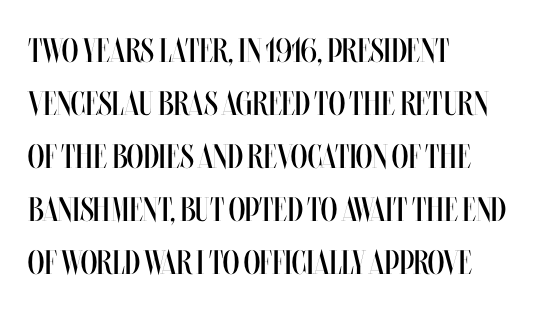
Q: Is the text bold? A: No.
Q: Is the text italic (slanted)? A: No, it is upright.
Q: Is the text underlined? A: No.
Q: How is the paragraph aligned? A: Left-aligned.
Q: Is the spacing between letters normal or unusually wide? A: Normal.
Q: Is the spacing between lines tight, normal or loose? A: Normal.
Q: Width (condensed, normal, or wide)? A: Condensed.
Q: Stroke contrast? A: Medium.
Q: x-height? A: Large.
Q: Monospaced? A: No.
